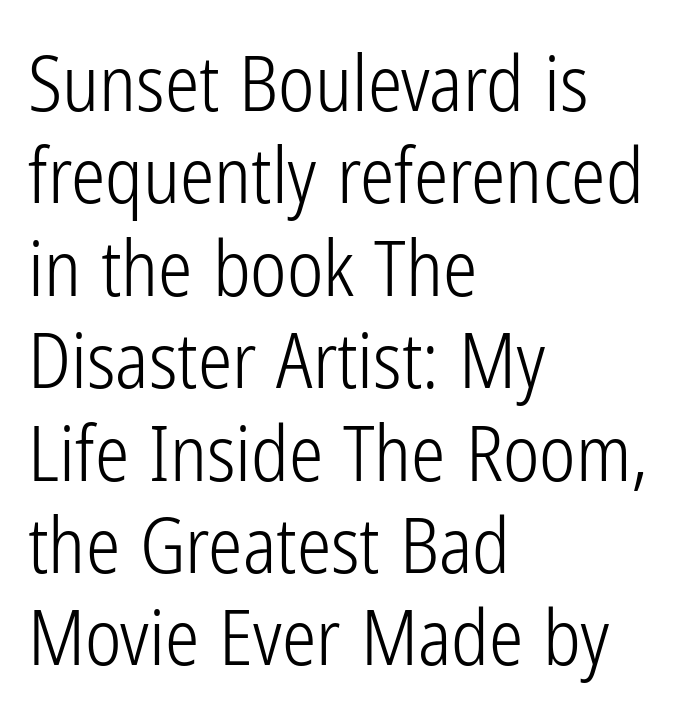
{"serif": "no", "italic": "no", "bold": "no", "weight": "light", "width": "condensed", "stroke_contrast": "low", "x_height": "medium", "monospaced": "no", "underline": "no", "align": "left", "line_spacing_ratio": 1.2, "letter_spacing": "normal", "letter_spacing_em": 0.0, "glyph_px": 77}
